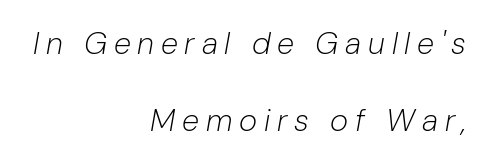
The image shows 31 px light type, italic (leaning right); set right-aligned, loose line spacing (2.47x), unusually wide letter spacing (+0.22 em), not underlined; low stroke contrast and a medium x-height.
